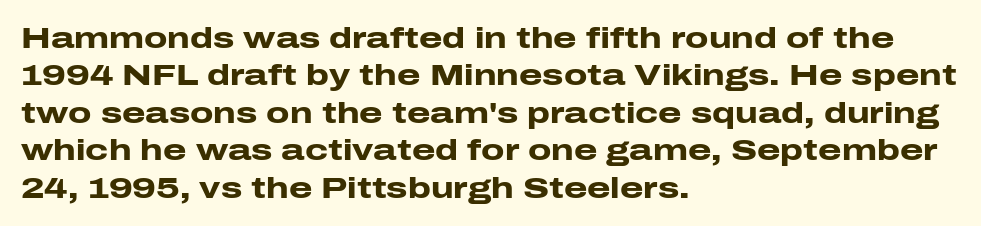
{"serif": "no", "italic": "no", "bold": "yes", "weight": "heavy", "width": "wide", "stroke_contrast": "low", "x_height": "medium", "monospaced": "no", "underline": "no", "align": "left", "line_spacing": "normal", "line_spacing_ratio": 1.25, "letter_spacing": "normal", "letter_spacing_em": 0.0, "glyph_px": 30}
